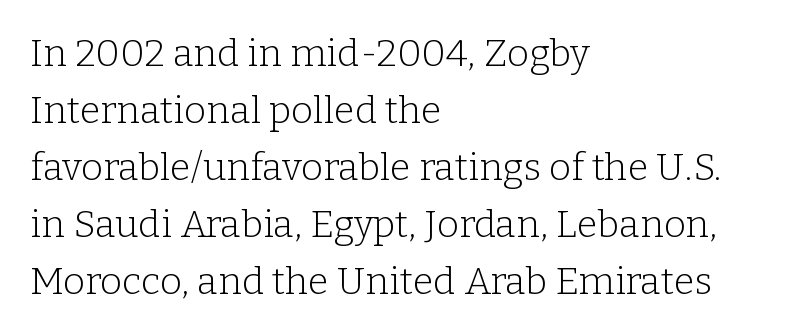
Letter spacing: default. Bare-footed words on every line. Character widths vary here, with narrow letters taking less room than wide ones. Where is the straight margin? On the left. Style check: upright.
